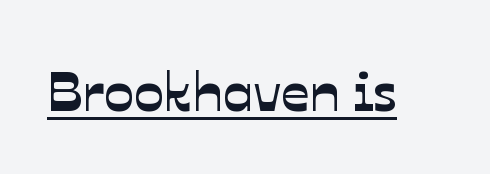
Looks like regular typesetting: each glyph gets only the width it needs. The typeface chosen for these lines omits serifs. These characters rest on top of a visible drawn line. Observe the ordinary spacing: letters are neighbours, not strangers.
